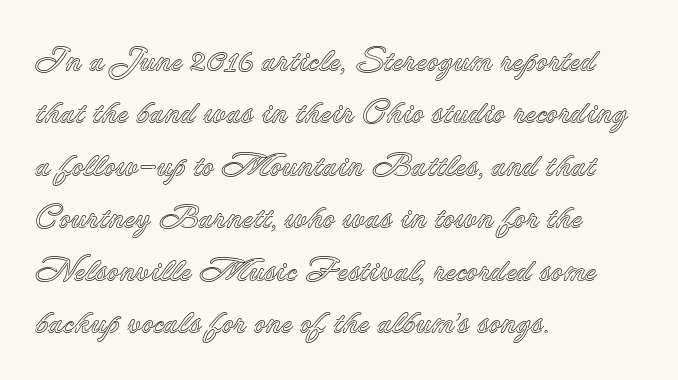
Is this a fixed-width face? No — the glyphs have proportional, varying widths. A clean baseline with only descenders dipping below it. No extra tracking has been applied to these lines.
